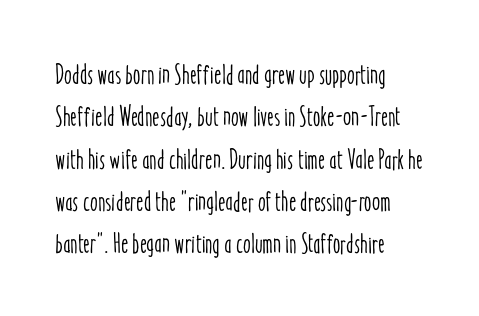
Q: Is the text italic (slanted)? A: No, it is upright.
Q: Is the text underlined? A: No.
Q: How is the paragraph aligned? A: Left-aligned.
Q: Is the spacing between letters normal or unusually wide? A: Normal.
Q: Is the spacing between lines tight, normal or loose? A: Normal.
Q: Width (condensed, normal, or wide)? A: Condensed.
Q: Stroke contrast? A: Low.
Q: x-height? A: Medium.
Q: Monospaced? A: No.
